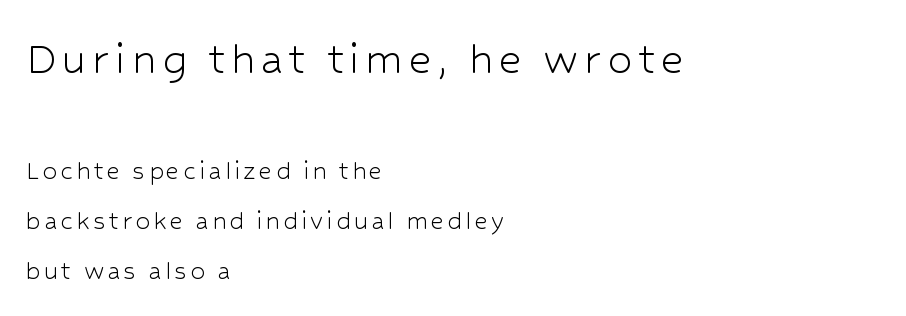
Q: Is the text bold? A: No.
Q: Is the text italic (slanted)? A: No, it is upright.
Q: Is the typeface a serif or a sans-serif typeface? A: Sans-serif.
Q: Is the text underlined? A: No.
Q: How is the paragraph aligned? A: Left-aligned.
Q: Which block of text is set in a larger size, the first (top) or the second (bottom)? A: The first (top) one.
Q: Width (condensed, normal, or wide)? A: Normal.
Q: Stroke contrast? A: Low.
Q: x-height? A: Medium.
Q: Monospaced? A: No.
